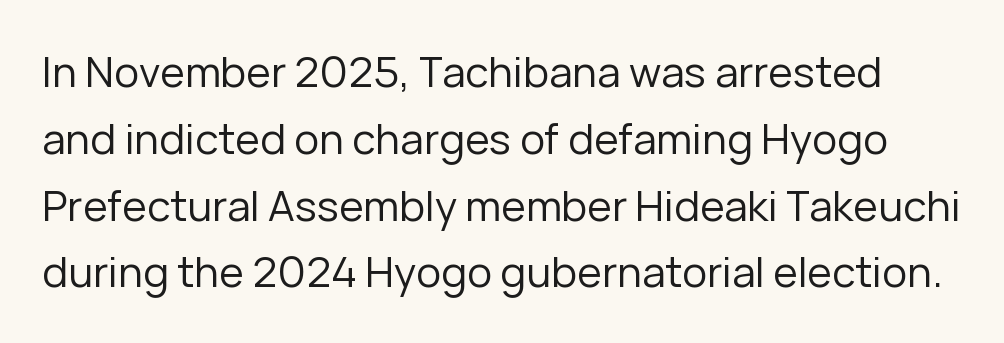
Q: Is the text bold? A: No.
Q: Is the text italic (slanted)? A: No, it is upright.
Q: Is the typeface a serif or a sans-serif typeface? A: Sans-serif.
Q: Is the text underlined? A: No.
Q: Is the spacing between letters normal or unusually wide? A: Normal.
Q: Is the spacing between lines tight, normal or loose? A: Normal.
Q: Width (condensed, normal, or wide)? A: Normal.
Q: Stroke contrast? A: Low.
Q: x-height? A: Medium.
Q: Monospaced? A: No.
